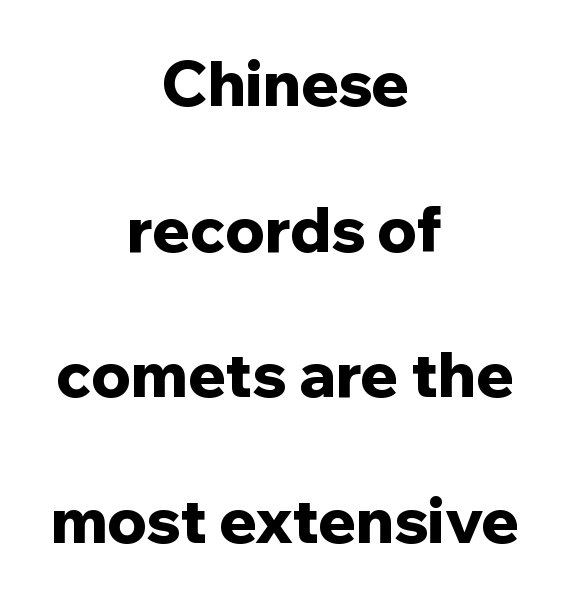
Q: Is the text bold? A: Yes.
Q: Is the text italic (slanted)? A: No, it is upright.
Q: Is the typeface a serif or a sans-serif typeface? A: Sans-serif.
Q: Is the text underlined? A: No.
Q: How is the paragraph aligned? A: Centered.
Q: Is the spacing between letters normal or unusually wide? A: Normal.
Q: Is the spacing between lines tight, normal or loose? A: Loose.
Q: Width (condensed, normal, or wide)? A: Normal.
Q: Stroke contrast? A: Low.
Q: x-height? A: Medium.
Q: Monospaced? A: No.
